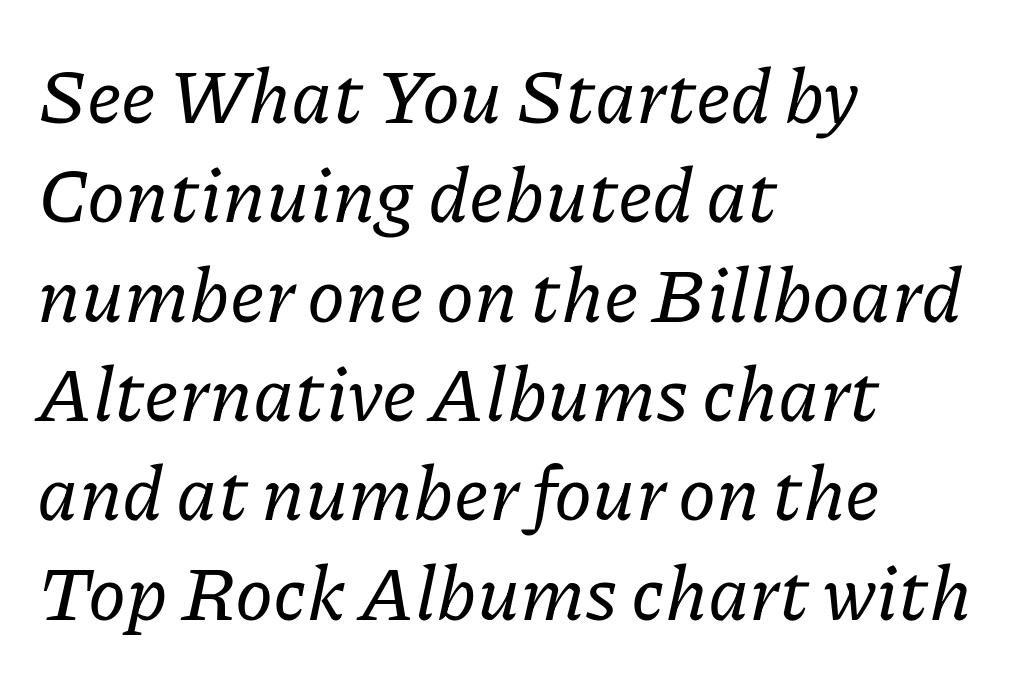
Students, note that the glyphs here touch the page at normal intervals. Do the characters align in a grid? No, the font is proportional. The rendering applies a slant to the glyphs. Baseline-to-baseline distance is the conventional proportion of letter height.
